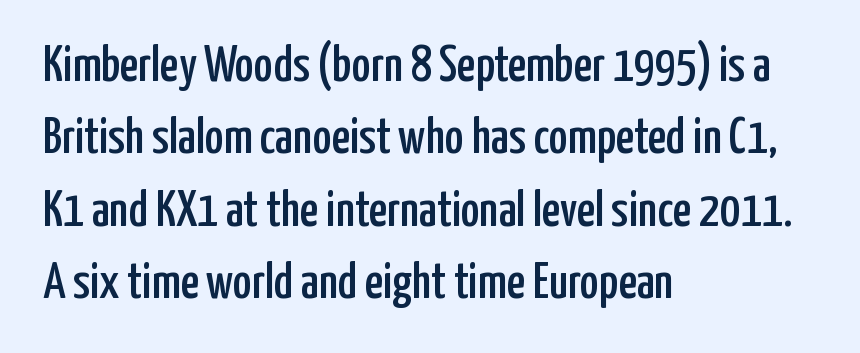
Is there much room between lines? A standard amount, neither cramped nor airy. The glyphs in this specimen are sans serif. The lettering stays uniformly vertical, giving the passage a roman look. The passage shown is not underscored anywhere. The lines in this sample share a left origin and differ only in where they stop.
